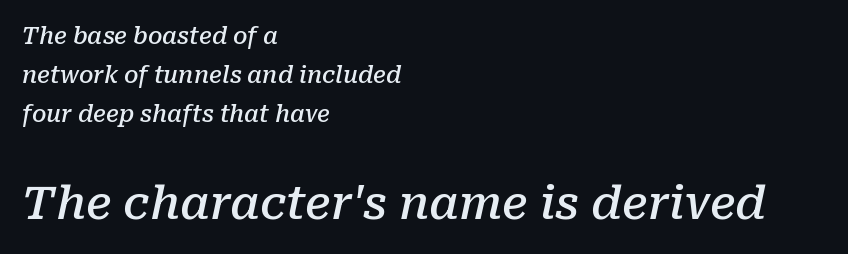
{"serif": "yes", "italic": "yes", "lean": "right", "slant_degrees": 10, "bold": "semi", "weight": "semibold", "width": "normal", "stroke_contrast": "low", "x_height": "medium", "monospaced": "no", "underline": "no", "align": "left", "line_spacing": "normal", "line_spacing_ratio": 1.7, "letter_spacing": "normal", "letter_spacing_em": 0.0, "larger_block": "second", "size_ratio": 2.0, "glyph_px": 46}
